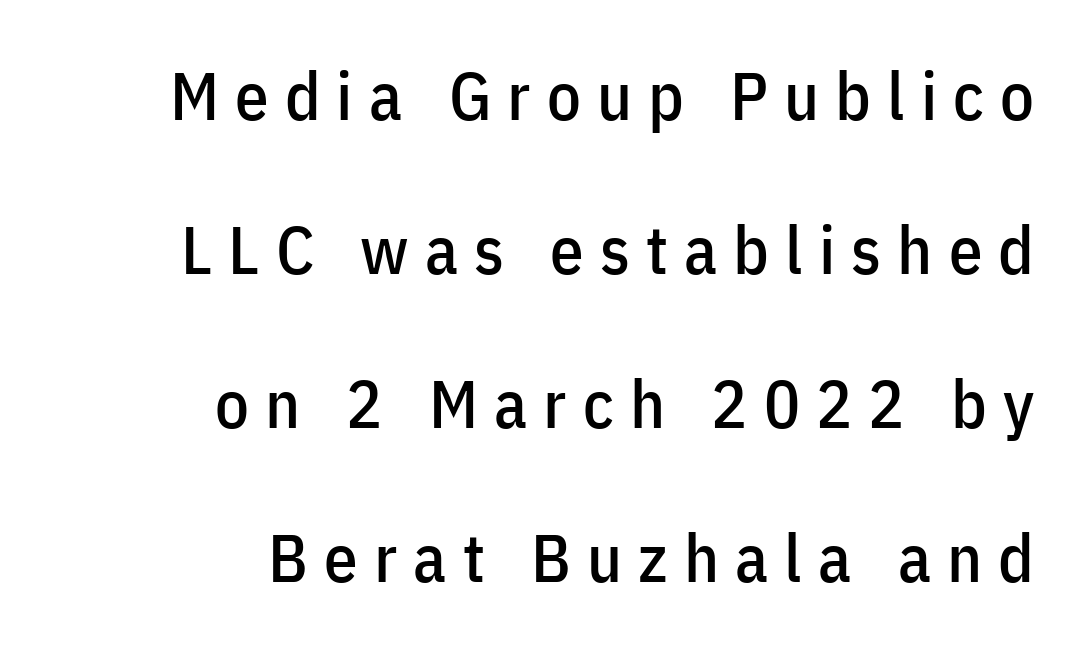
Q: Is the text italic (slanted)? A: No, it is upright.
Q: Is the typeface a serif or a sans-serif typeface? A: Sans-serif.
Q: Is the text underlined? A: No.
Q: How is the paragraph aligned? A: Right-aligned.
Q: Is the spacing between letters normal or unusually wide? A: Unusually wide.
Q: Is the spacing between lines tight, normal or loose? A: Loose.
Q: Width (condensed, normal, or wide)? A: Condensed.
Q: Stroke contrast? A: Low.
Q: x-height? A: Medium.
Q: Monospaced? A: No.
